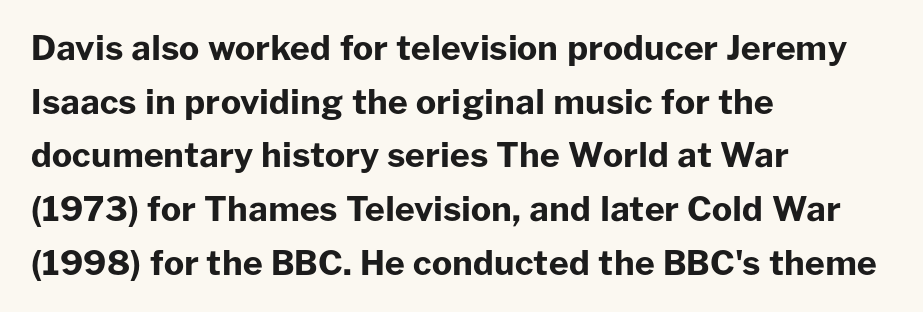
Pretty heavy lettering here — definitely bold. Is this a fixed-width face? No — the glyphs have proportional, varying widths. Does the leading feel generous? No, just average. The ragged edge is on the right, which tells us the setting is flush left. Observe the ordinary spacing: letters are neighbours, not strangers.
